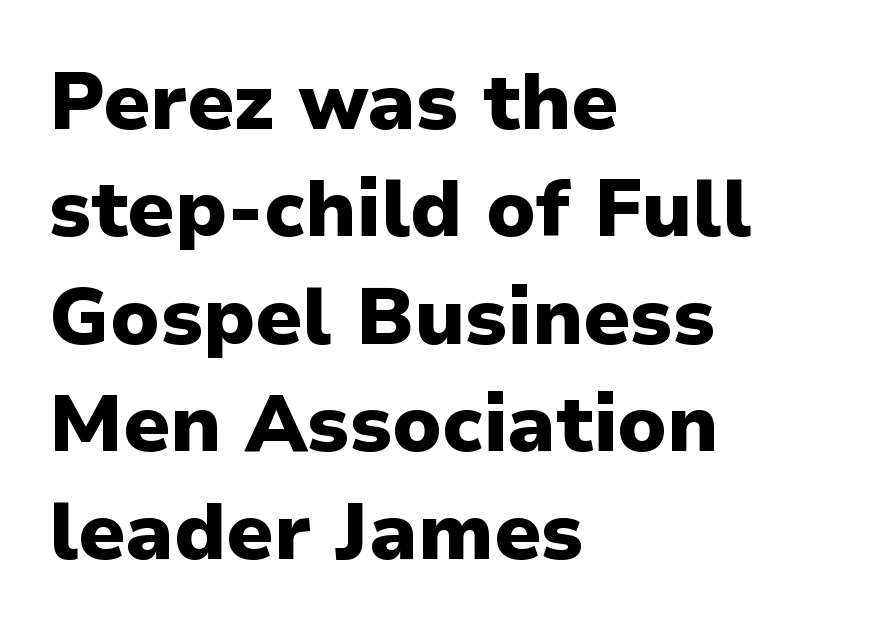
{"serif": "no", "italic": "no", "bold": "yes", "weight": "heavy", "width": "normal", "stroke_contrast": "low", "x_height": "medium", "monospaced": "no", "underline": "no", "align": "left", "line_spacing": "normal", "line_spacing_ratio": 1.36, "letter_spacing": "normal", "letter_spacing_em": 0.0, "glyph_px": 79}
